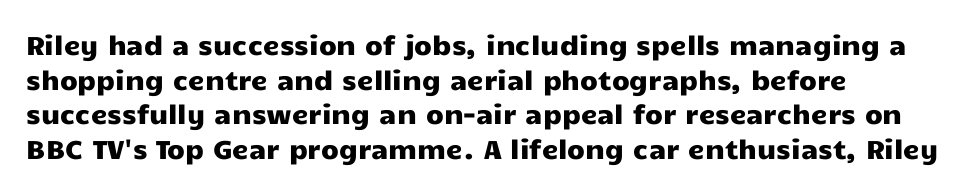
Reading down the block, your eye returns to a fixed left position each line. The line-height multiplier appears to be the usual default. Anything drawn beneath the words? Only blank space. Nope, not italic — everything's standing straight. No extra tracking has been applied to these lines.
